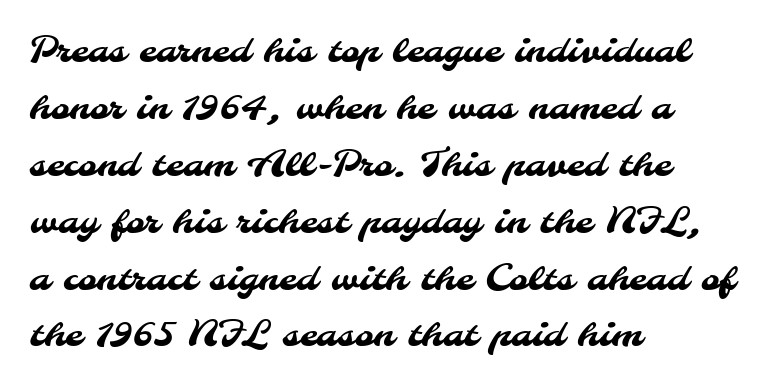
The image shows 36 px sans-serif type; set left-aligned, normal line spacing (1.58x), normal letter spacing, not underlined; medium stroke contrast and a small x-height.
